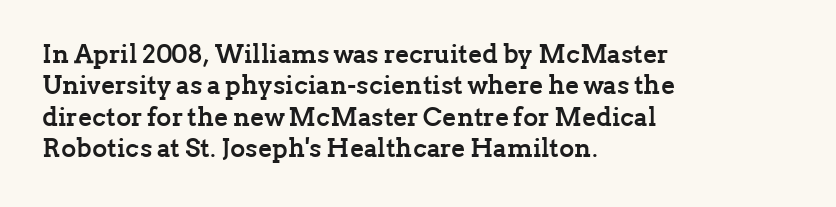
Posture: straight, roman, zero tilt. A student would call this left alignment; a typographer would say flush left, rag right. Rule under the text: the space is simply empty. Between one letter and the next there's only the usual sliver of space. Plenty of ink on the page — the face is bold.
